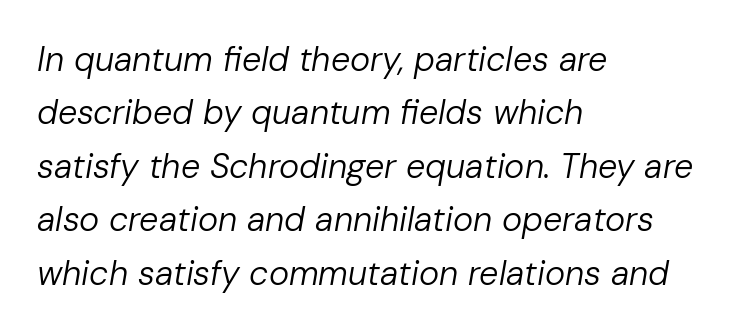
Q: Is the text bold? A: No.
Q: Is the text italic (slanted)? A: Yes, it leans right by about 10 degrees.
Q: Is the text underlined? A: No.
Q: How is the paragraph aligned? A: Left-aligned.
Q: Is the spacing between letters normal or unusually wide? A: Normal.
Q: Is the spacing between lines tight, normal or loose? A: Normal.
Q: Width (condensed, normal, or wide)? A: Normal.
Q: Stroke contrast? A: Low.
Q: x-height? A: Medium.
Q: Monospaced? A: No.
